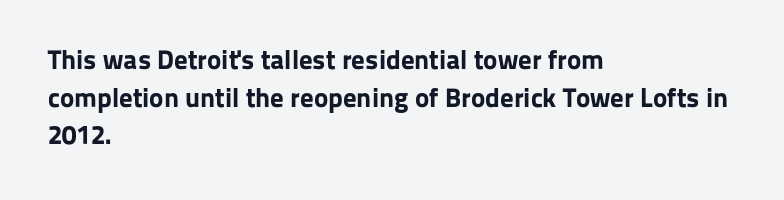
Q: Is the text bold? A: Yes.
Q: Is the text italic (slanted)? A: No, it is upright.
Q: Is the text underlined? A: No.
Q: How is the paragraph aligned? A: Left-aligned.
Q: Is the spacing between letters normal or unusually wide? A: Normal.
Q: Is the spacing between lines tight, normal or loose? A: Normal.
